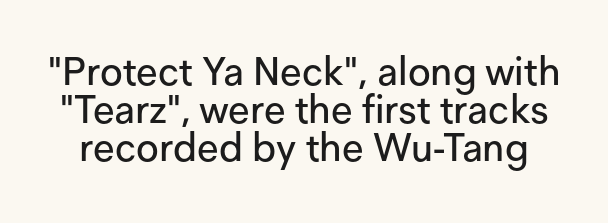
Q: Is the text italic (slanted)? A: No, it is upright.
Q: Is the typeface a serif or a sans-serif typeface? A: Sans-serif.
Q: Is the text underlined? A: No.
Q: Is the spacing between letters normal or unusually wide? A: Normal.
Q: Is the spacing between lines tight, normal or loose? A: Tight.
Q: Width (condensed, normal, or wide)? A: Normal.
Q: Stroke contrast? A: Low.
Q: x-height? A: Medium.
Q: Monospaced? A: No.
